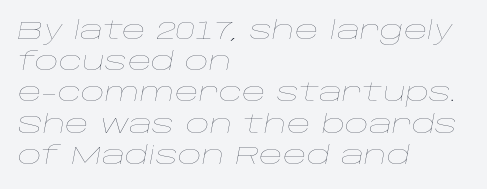
The text carries the slant typical of an italic or oblique font. Caption: face not bold, strokes unweighted. Line beginnings align vertically; line endings do not. The face used here is rendered with its standard letterfit.
